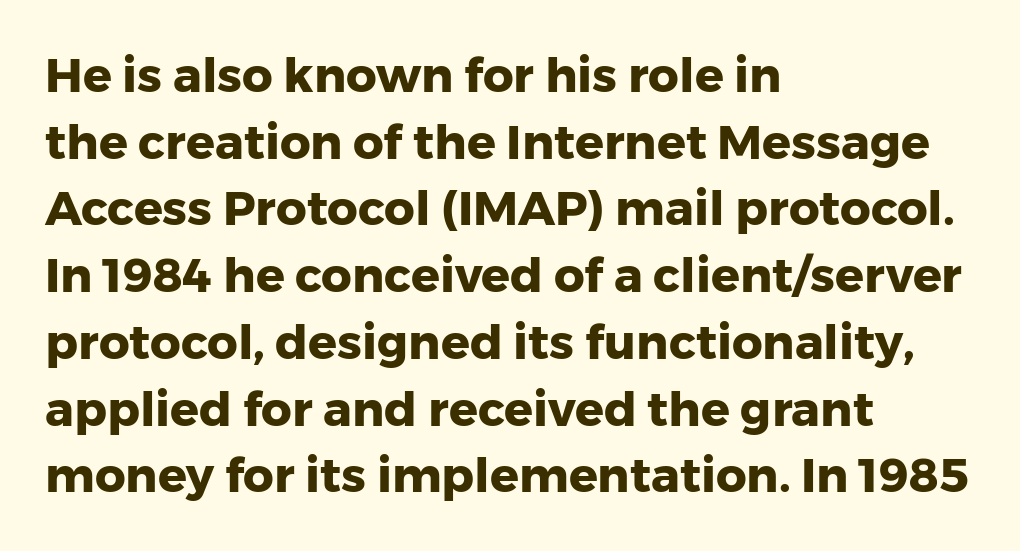
The image shows 48 px heavy sans-serif type, upright; set left-aligned, normal line spacing (1.39x), normal letter spacing, not underlined; low stroke contrast and a medium x-height.
